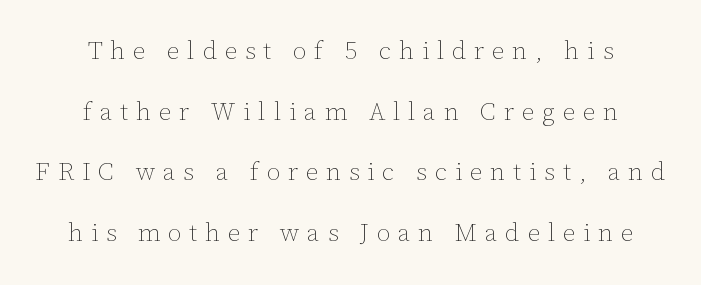
Vertically, the passage feels expansive, rows floating well apart. Horizontally, the lines are justified to the midpoint only. In terms of letterspacing, this is a distinctly airy, spread setting. The strokes are not fattened; the text isn't bold. Is there any slant? The stems are plumb.
